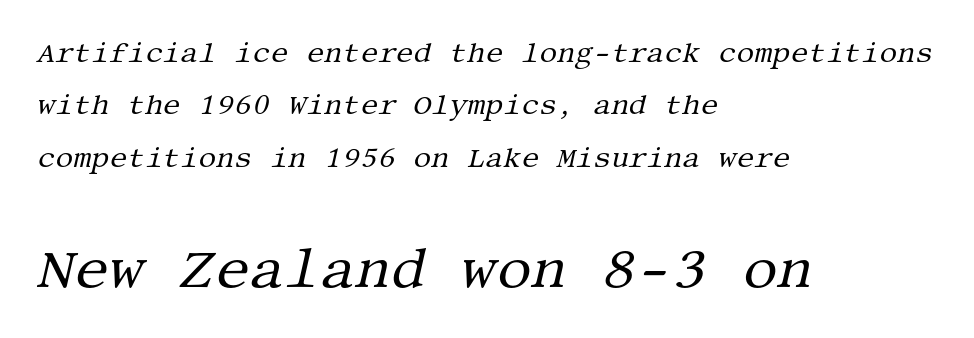
This sample uses plain, unmodified letter spacing. The passage shown is typeset with a serif family. An italicized treatment has been applied to the whole sample. Visually the block forms a straight wall on the left and a jagged coastline on the right. A bare baseline throughout the passage.
